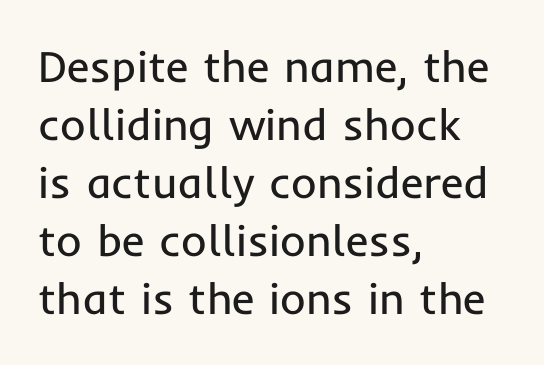
Q: Is the text bold? A: No.
Q: Is the text italic (slanted)? A: No, it is upright.
Q: Is the typeface a serif or a sans-serif typeface? A: Sans-serif.
Q: Is the text underlined? A: No.
Q: How is the paragraph aligned? A: Left-aligned.
Q: Is the spacing between letters normal or unusually wide? A: Normal.
Q: Is the spacing between lines tight, normal or loose? A: Normal.
Q: Width (condensed, normal, or wide)? A: Normal.
Q: Stroke contrast? A: Low.
Q: x-height? A: Medium.
Q: Monospaced? A: No.
